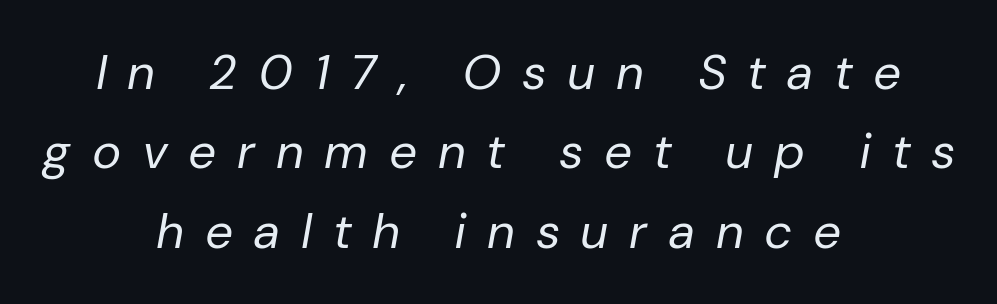
Think of a printed novel: that variable character pitch is what you see here. Alignment: centered. Whoever set this chose a conventional vertical rhythm. Honestly, there is no underline to notice here at all. Substantial extra tracking has been applied to these lines. The lettering tilts uniformly, giving the passage an italic look.
